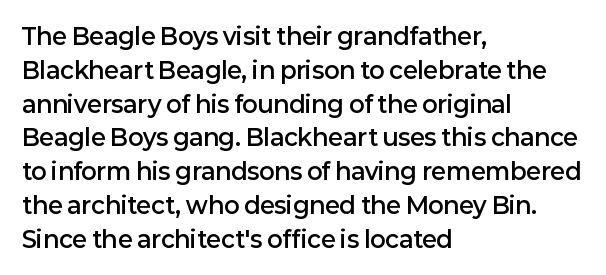
Upright lettering throughout. Reading down the block, your eye returns to a fixed left position each line. Strokes here are thickened, but only to semibold level. Evenly set lines give the paragraph a standard silhouette. Standard letterfit; no display-style spreading of the glyphs. Clear beneath every line of the passage.
